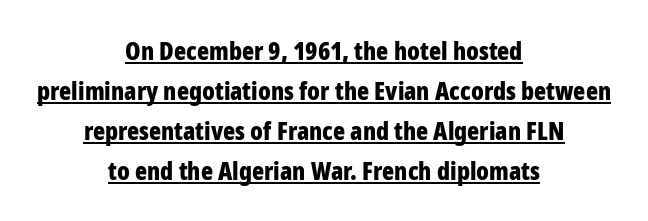
The image shows 25 px bold type, upright; set centered, normal line spacing (1.6x), normal letter spacing, underlined.
